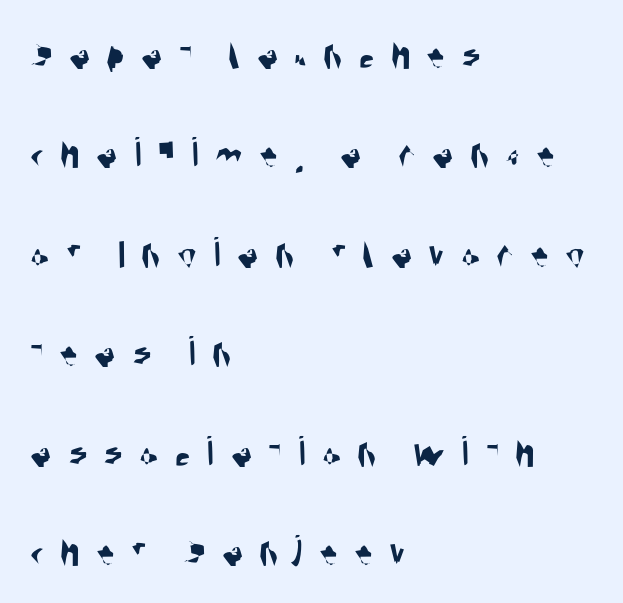
The area under the type is left untouched. Every row of glyphs begins at an identical x-position on the left. This sample uses expanded letter spacing, leaving extra air between glyphs. Varying glyph widths throughout — classic text-font behaviour. Vertical spacing — loose.
